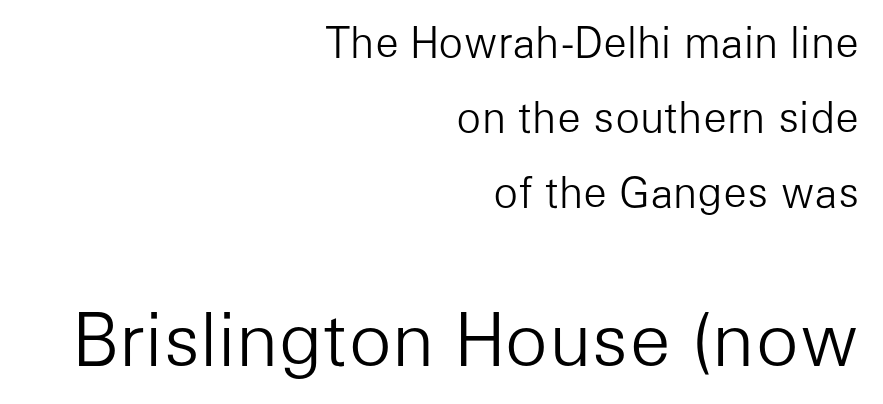
Does the lettering tilt? It doesn't — this is upright. Whoever set this made the second block the dominant, larger element. Is this a fixed-width face? No — the glyphs have proportional, varying widths. Look at the bottom of the vertical strokes: they stop flat, with no serifs. The letterforms sit shoulder to shoulder at normal distance. Quick note: underline off.
